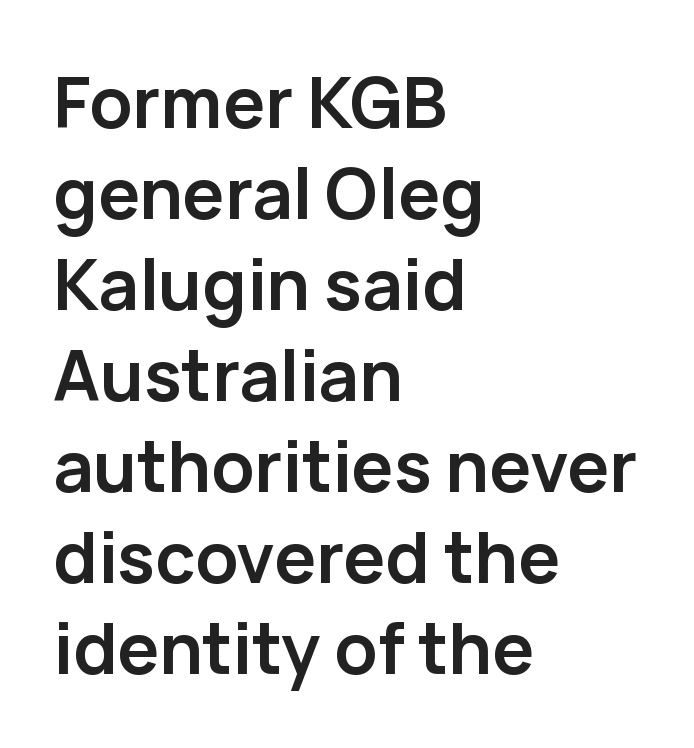
{"serif": "no", "italic": "no", "bold": "yes", "weight": "semibold", "width": "normal", "stroke_contrast": "low", "x_height": "medium", "monospaced": "no", "underline": "no", "align": "left", "line_spacing": "normal", "line_spacing_ratio": 1.3, "letter_spacing": "normal", "letter_spacing_em": 0.0, "glyph_px": 70}
